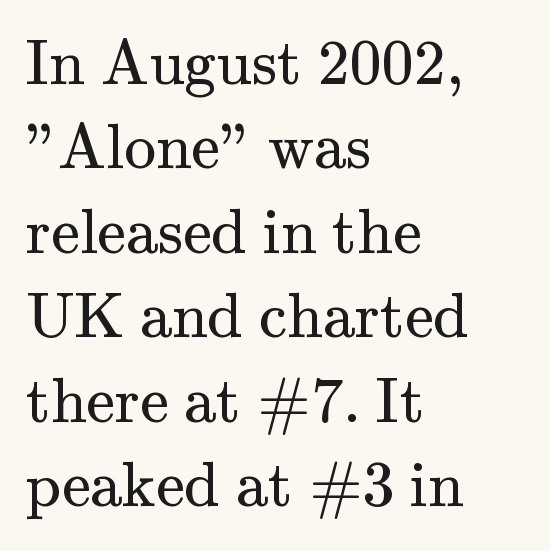
{"serif": "yes", "italic": "no", "bold": "no", "weight": "regular", "width": "normal", "stroke_contrast": "medium", "x_height": "small", "monospaced": "no", "underline": "no", "align": "left", "line_spacing": "normal", "line_spacing_ratio": 1.32, "letter_spacing": "normal", "letter_spacing_em": 0.0, "glyph_px": 64}
